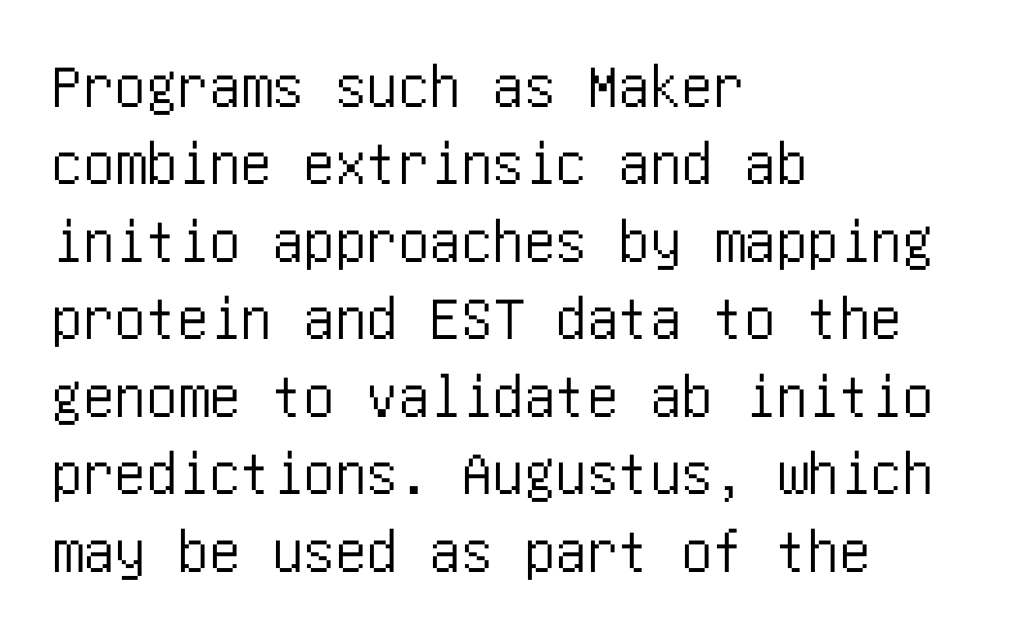
Q: Is the text italic (slanted)? A: No, it is upright.
Q: Is the typeface a serif or a sans-serif typeface? A: Sans-serif.
Q: Is the text underlined? A: No.
Q: How is the paragraph aligned? A: Left-aligned.
Q: Is the spacing between letters normal or unusually wide? A: Normal.
Q: Width (condensed, normal, or wide)? A: Condensed.
Q: Stroke contrast? A: Low.
Q: x-height? A: Large.
